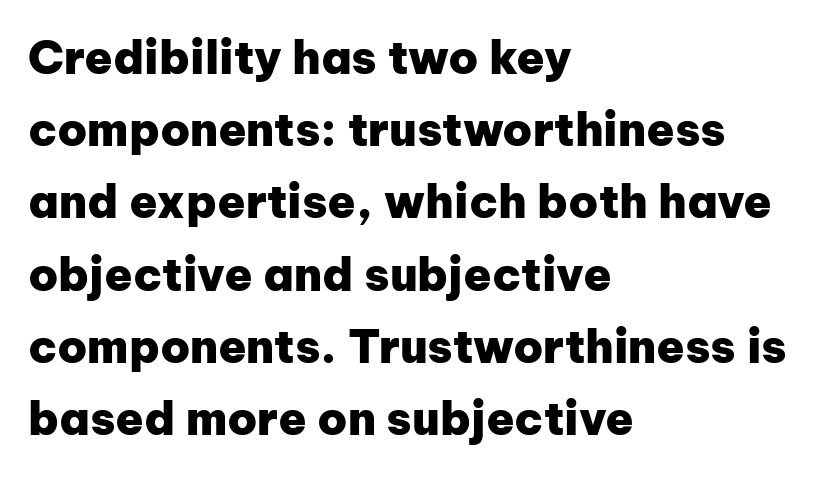
The axis of the letterforms is exactly vertical. The letters sit at their default tracking, neither squeezed nor spread. Successive baselines arrive at the customary interval. How heavy is the stroke? Heavy — this is a bold. The rendering shows plain stroke endings on the letterforms — a sans-serif design.
